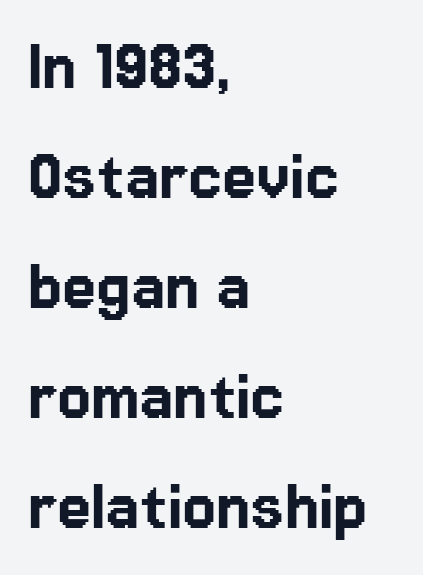
{"serif": "no", "italic": "no", "width": "normal", "stroke_contrast": "low", "x_height": "medium", "monospaced": "no", "underline": "no", "align": "left", "line_spacing": "normal", "line_spacing_ratio": 1.43, "letter_spacing": "normal", "letter_spacing_em": 0.0, "glyph_px": 77}
